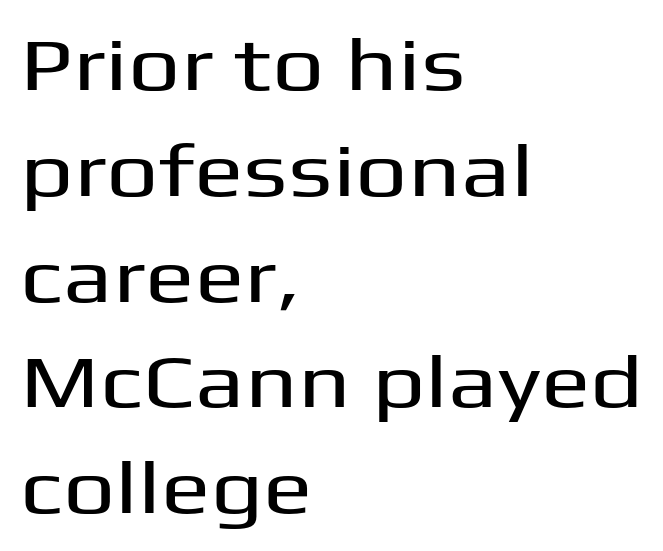
Q: Is the text italic (slanted)? A: No, it is upright.
Q: Is the typeface a serif or a sans-serif typeface? A: Sans-serif.
Q: Is the text underlined? A: No.
Q: How is the paragraph aligned? A: Left-aligned.
Q: Is the spacing between letters normal or unusually wide? A: Normal.
Q: Is the spacing between lines tight, normal or loose? A: Normal.
Q: Width (condensed, normal, or wide)? A: Wide.
Q: Stroke contrast? A: Medium.
Q: x-height? A: Medium.
Q: Monospaced? A: No.
